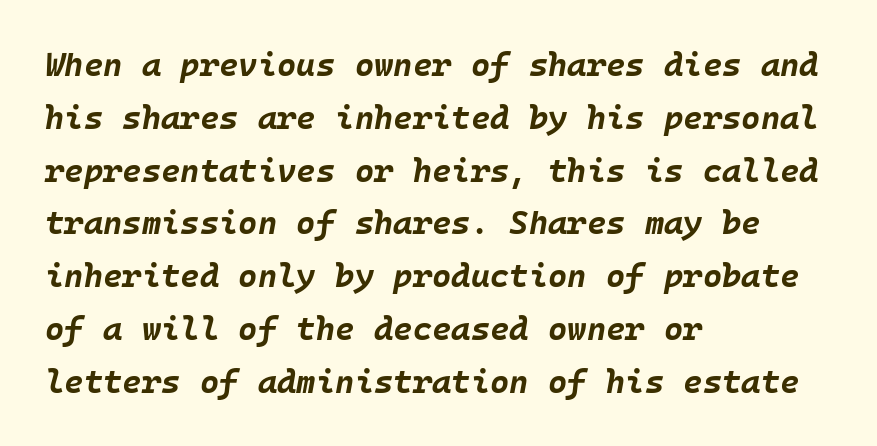
Q: Is the text bold? A: Yes.
Q: Is the text italic (slanted)? A: Yes, it leans right by about 10 degrees.
Q: Is the text underlined? A: No.
Q: How is the paragraph aligned? A: Left-aligned.
Q: Is the spacing between letters normal or unusually wide? A: Normal.
Q: Is the spacing between lines tight, normal or loose? A: Normal.
Q: Width (condensed, normal, or wide)? A: Normal.
Q: Stroke contrast? A: Low.
Q: x-height? A: Large.
